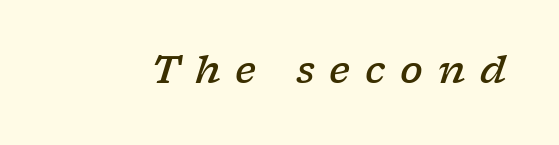
Q: Is the text bold? A: Semi-bold.
Q: Is the text italic (slanted)? A: Yes, it leans right by about 17 degrees.
Q: Is the typeface a serif or a sans-serif typeface? A: Serif.
Q: Is the text underlined? A: No.
Q: Is the spacing between letters normal or unusually wide? A: Unusually wide.
Q: Width (condensed, normal, or wide)? A: Wide.
Q: Stroke contrast? A: Low.
Q: x-height? A: Medium.
Q: Monospaced? A: No.
